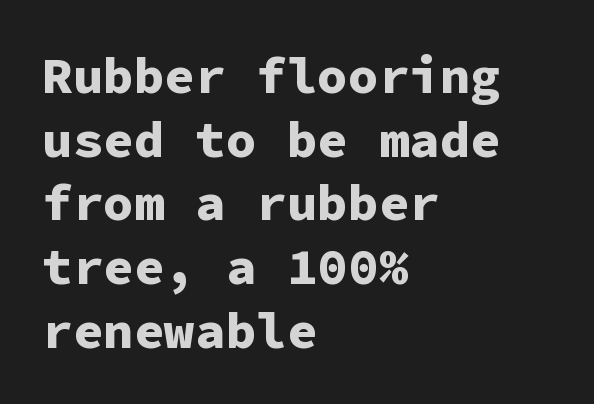
The compositor pushed each line to the left boundary. Italic? Not at all — the glyphs are vertical. Plain, unruled lines of type. Does the leading feel generous? No, just average.
